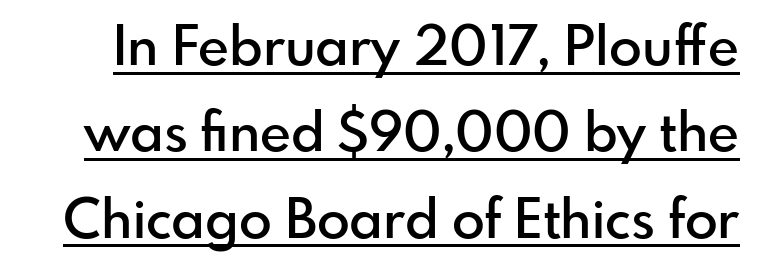
The image shows 54 px semibold sans-serif type, upright; set normal line spacing (1.6x), normal letter spacing, underlined; low stroke contrast and a small x-height.
